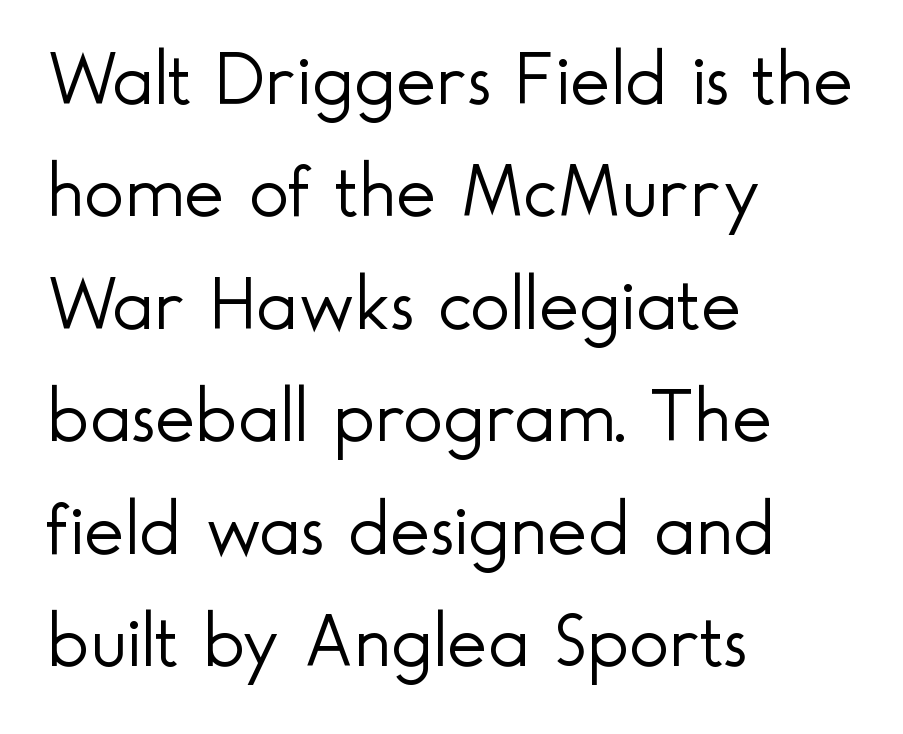
The image shows 76 px light sans-serif type, upright; set left-aligned, normal line spacing (1.48x), normal letter spacing, not underlined; a small x-height.
